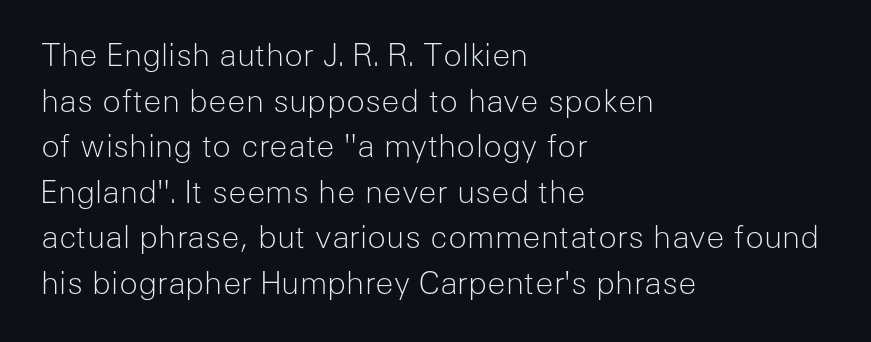
The image shows 31 px light sans-serif type, upright; set left-aligned, normal line spacing (1.47x), normal letter spacing, not underlined; low stroke contrast and a medium x-height.
